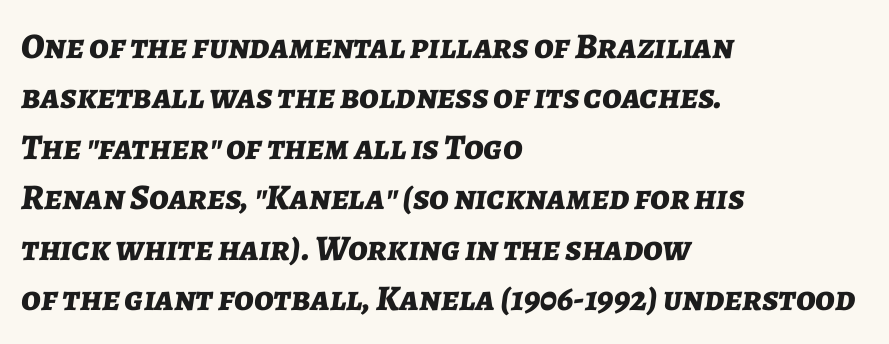
Words appear dense and cohesive because spacing is normal. Notice how the stems are inclined rather than vertical — that's the hallmark of italics. Compared with typical paragraphs, the rows here are spaced about the same. Think of a printed novel: that variable character pitch is what you see here.
